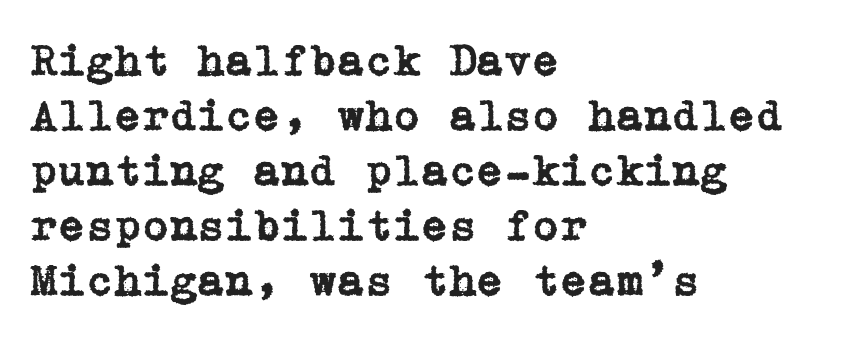
Q: Is the text italic (slanted)? A: No, it is upright.
Q: Is the typeface a serif or a sans-serif typeface? A: Serif.
Q: Is the text underlined? A: No.
Q: How is the paragraph aligned? A: Left-aligned.
Q: Is the spacing between letters normal or unusually wide? A: Normal.
Q: Width (condensed, normal, or wide)? A: Normal.
Q: Stroke contrast? A: Low.
Q: x-height? A: Medium.
